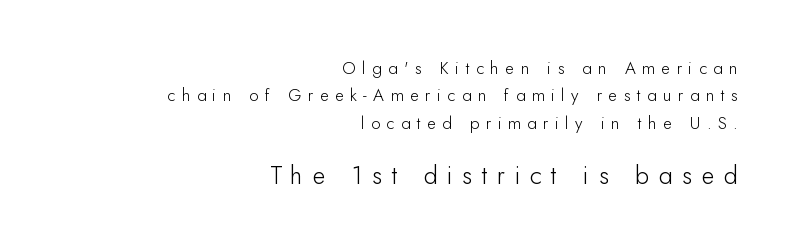
The letters stand upright; this is a roman face. Has an underline been added? It has not. Is the stroke heavy? The answer is a plain regular-or-lighter. Compared with typical body copy, the letter spacing here is much looser. The vertical gap from one line to the next is medium.
